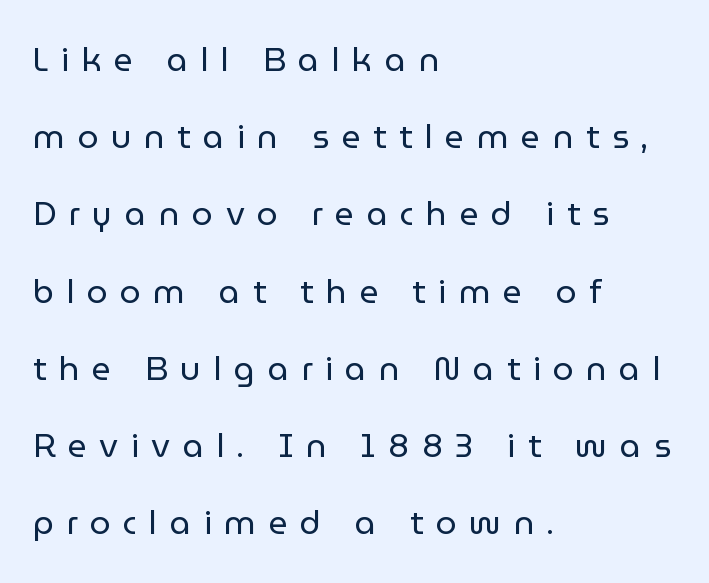
Each letter keeps its own natural width here, so spacing adapts to shape. Reading down the column, the eye jumps a long way to each next line. The characters display no serif detailing; their extremities are plain. The typeface has the unassuming heft of standard copy or less. Posture: straight, roman, zero tilt.
